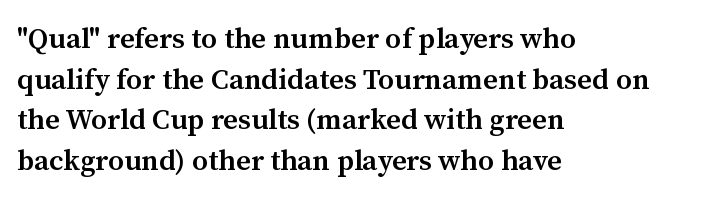
Q: Is the text bold? A: Semi-bold.
Q: Is the text italic (slanted)? A: No, it is upright.
Q: Is the typeface a serif or a sans-serif typeface? A: Serif.
Q: Is the text underlined? A: No.
Q: How is the paragraph aligned? A: Left-aligned.
Q: Is the spacing between letters normal or unusually wide? A: Normal.
Q: Is the spacing between lines tight, normal or loose? A: Normal.
Q: Width (condensed, normal, or wide)? A: Normal.
Q: Stroke contrast? A: Medium.
Q: x-height? A: Medium.
Q: Monospaced? A: No.
